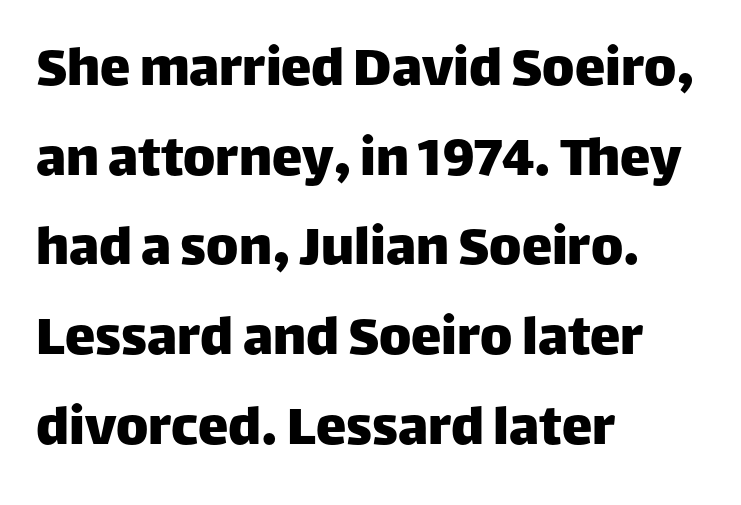
The image shows 61 px sans-serif type, upright; set left-aligned, normal line spacing (1.47x), normal letter spacing, not underlined; low stroke contrast and a large x-height.
